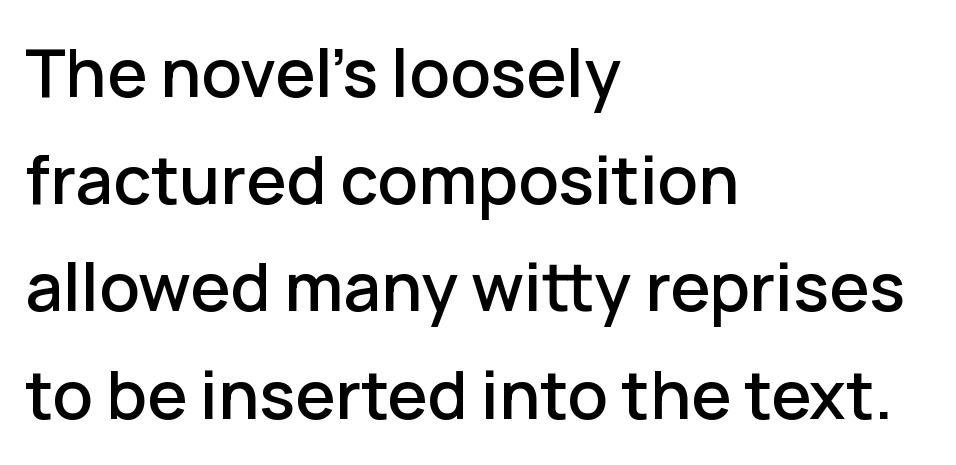
Classification — sans serif. Character widths vary here, with narrow letters taking less room than wide ones. The passage is arranged the way most books set body copy — flush left. Any mark beneath the type? The region is blank. In terms of leading, this rendering sits right in the middle. Vertical strokes here are truly vertical.
